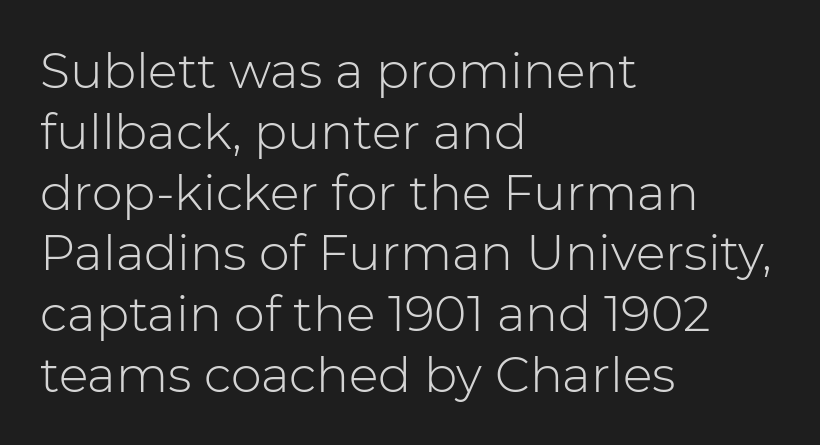
The image shows 49 px light sans-serif type, upright; set left-aligned, line spacing 1.24x, normal letter spacing, not underlined; low stroke contrast and a medium x-height.
